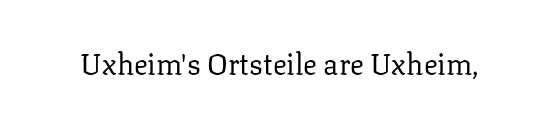
{"serif": "yes", "italic": "no", "bold": "no", "weight": "regular", "width": "normal", "stroke_contrast": "low", "x_height": "medium", "monospaced": "no", "underline": "no", "letter_spacing": "normal", "letter_spacing_em": 0.0, "glyph_px": 29}
